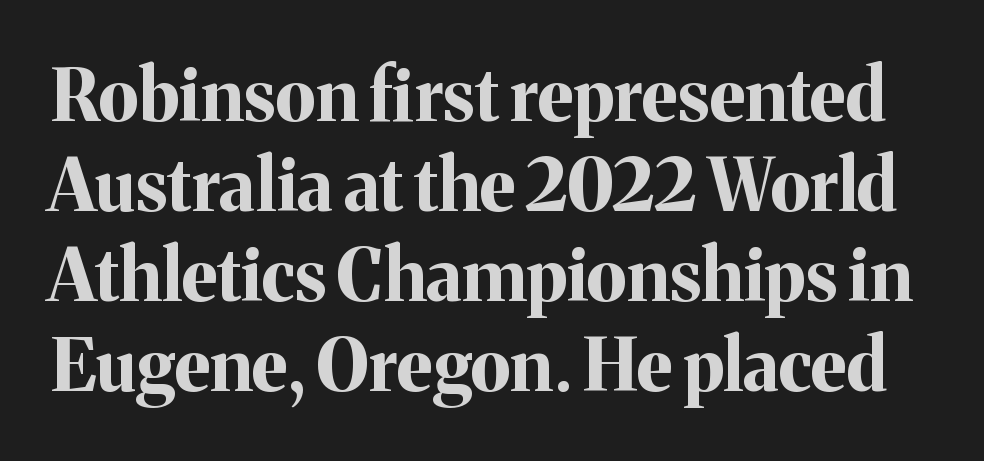
Q: Is the text bold? A: Yes.
Q: Is the text italic (slanted)? A: No, it is upright.
Q: Is the typeface a serif or a sans-serif typeface? A: Serif.
Q: Is the text underlined? A: No.
Q: Is the spacing between letters normal or unusually wide? A: Normal.
Q: Is the spacing between lines tight, normal or loose? A: Normal.
Q: Width (condensed, normal, or wide)? A: Normal.
Q: Stroke contrast? A: Medium.
Q: x-height? A: Medium.
Q: Monospaced? A: No.
